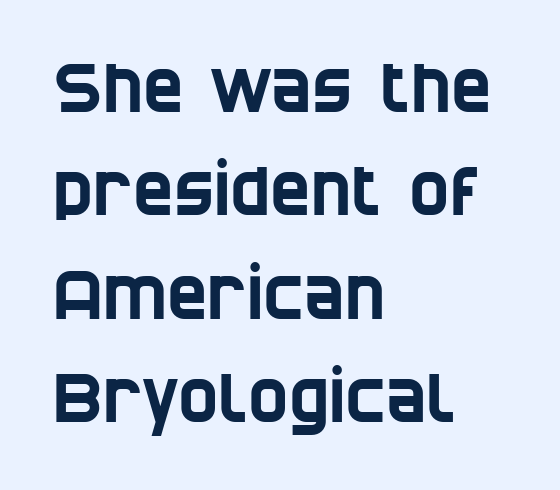
The image shows 68 px condensed sans-serif type; set left-aligned, normal line spacing (1.52x), normal letter spacing, not underlined; low stroke contrast and a large x-height.
